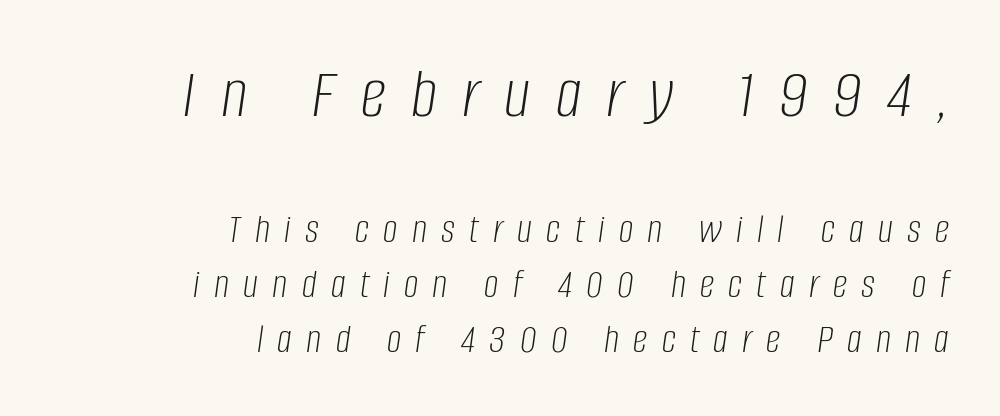
Q: Is the text bold? A: No.
Q: Is the text italic (slanted)? A: Yes, it leans right by about 8 degrees.
Q: Is the text underlined? A: No.
Q: How is the paragraph aligned? A: Right-aligned.
Q: Is the spacing between letters normal or unusually wide? A: Unusually wide.
Q: Is the spacing between lines tight, normal or loose? A: Normal.
Q: Which block of text is set in a larger size, the first (top) or the second (bottom)? A: The first (top) one.
Q: Width (condensed, normal, or wide)? A: Condensed.
Q: Stroke contrast? A: Low.
Q: x-height? A: Large.
Q: Monospaced? A: No.
